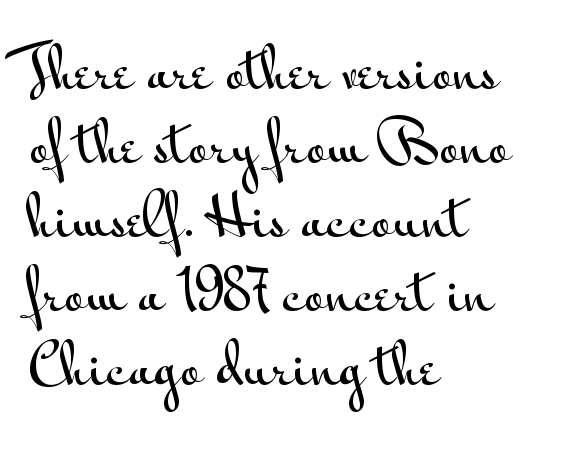
Alignment: flush left. Nope, no serifs anywhere on these letters. Think of a printed novel: that variable character pitch is what you see here. Honestly, there is no underline to notice here at all.
